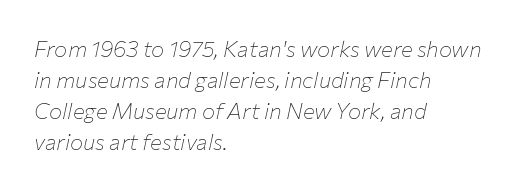
The image shows 22 px text type, italic (leaning right); set left-aligned, normal line spacing (1.41x), normal letter spacing, not underlined.
